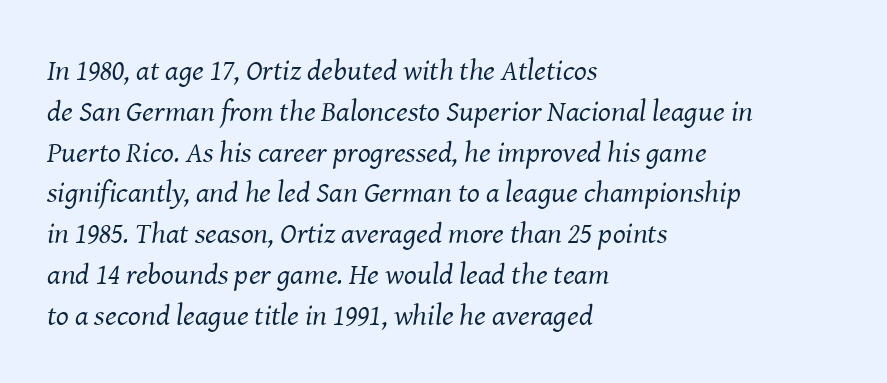
Q: Is the text bold? A: No.
Q: Is the text italic (slanted)? A: Yes, it leans right by about 8 degrees.
Q: Is the typeface a serif or a sans-serif typeface? A: Serif.
Q: Is the text underlined? A: No.
Q: How is the paragraph aligned? A: Left-aligned.
Q: Is the spacing between letters normal or unusually wide? A: Normal.
Q: Is the spacing between lines tight, normal or loose? A: Normal.
Q: Width (condensed, normal, or wide)? A: Normal.
Q: Stroke contrast? A: Medium.
Q: x-height? A: Medium.
Q: Monospaced? A: No.
